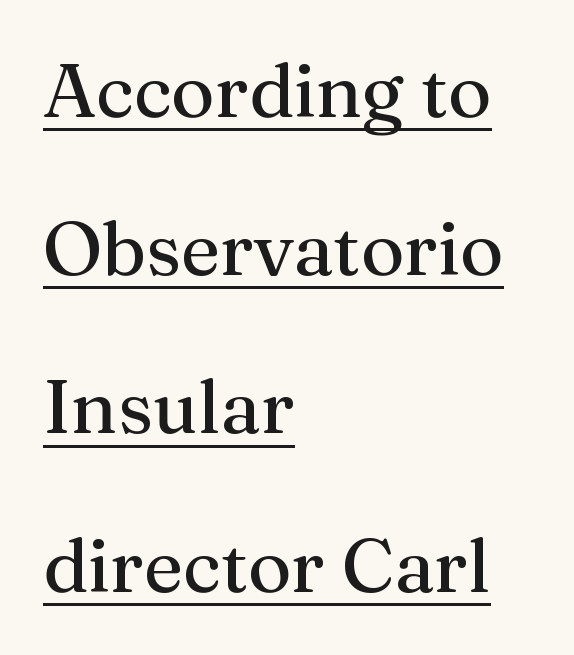
{"serif": "yes", "italic": "no", "width": "normal", "stroke_contrast": "medium", "x_height": "medium", "monospaced": "no", "underline": "yes", "align": "left", "line_spacing": "loose", "line_spacing_ratio": 2.11, "letter_spacing": "normal", "letter_spacing_em": 0.0, "glyph_px": 75}
